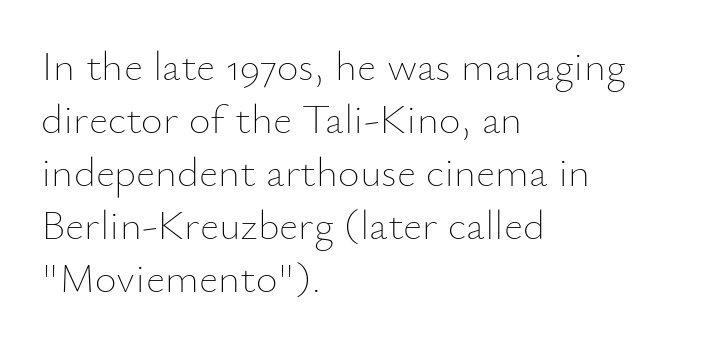
{"italic": "no", "bold": "no", "weight": "thin", "width": "normal", "stroke_contrast": "low", "x_height": "small", "monospaced": "no", "underline": "no", "align": "left", "line_spacing": "normal", "line_spacing_ratio": 1.26, "letter_spacing": "normal", "letter_spacing_em": 0.0, "glyph_px": 42}
